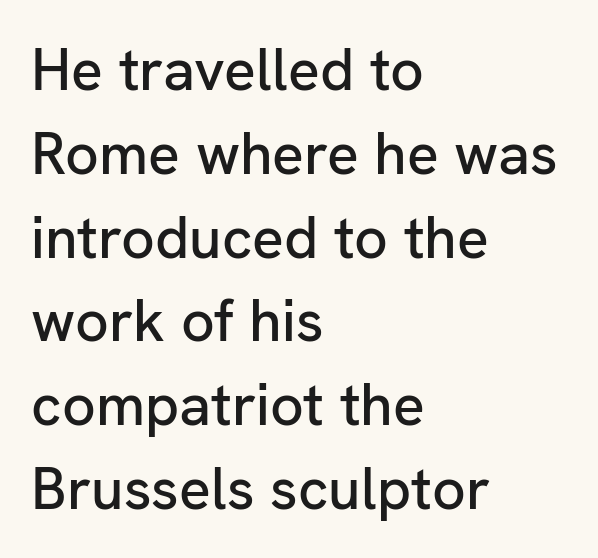
Q: Is the text italic (slanted)? A: No, it is upright.
Q: Is the typeface a serif or a sans-serif typeface? A: Sans-serif.
Q: Is the text underlined? A: No.
Q: How is the paragraph aligned? A: Left-aligned.
Q: Is the spacing between letters normal or unusually wide? A: Normal.
Q: Is the spacing between lines tight, normal or loose? A: Normal.
Q: Width (condensed, normal, or wide)? A: Normal.
Q: Stroke contrast? A: Low.
Q: x-height? A: Medium.
Q: Monospaced? A: No.
